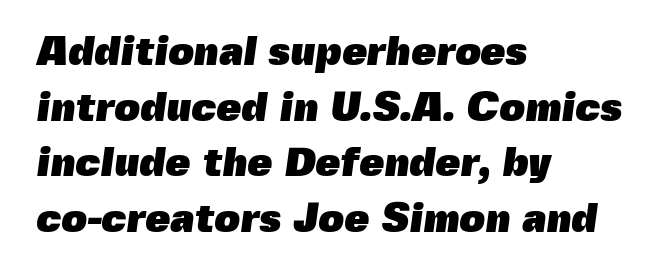
Q: Is the text bold? A: Yes.
Q: Is the typeface a serif or a sans-serif typeface? A: Sans-serif.
Q: Is the text underlined? A: No.
Q: How is the paragraph aligned? A: Left-aligned.
Q: Is the spacing between letters normal or unusually wide? A: Normal.
Q: Is the spacing between lines tight, normal or loose? A: Normal.
Q: Width (condensed, normal, or wide)? A: Normal.
Q: x-height? A: Medium.
Q: Monospaced? A: No.
